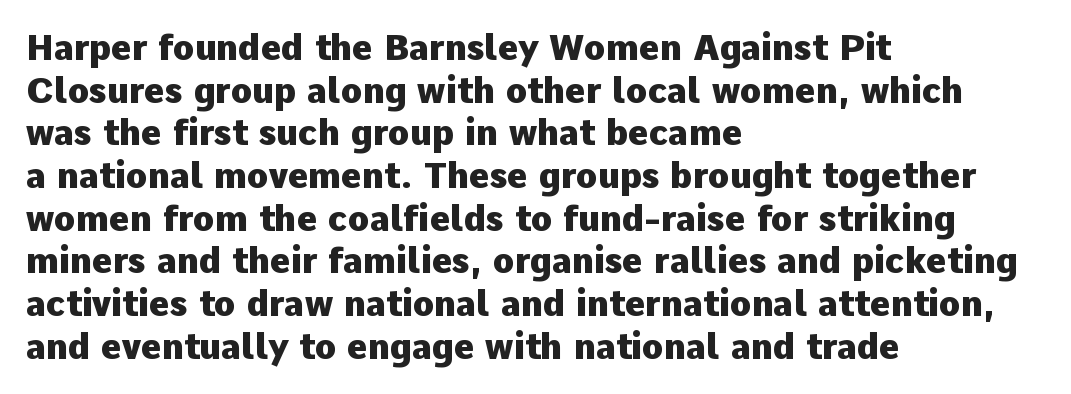
Think of a printed novel: that variable character pitch is what you see here. Descenders are the only things crossing below the line. Teacher's note: observe the even left margin — that is flush-left alignment. A typesetter would call this zero additional tracking. The glyphs have the mass of a bold cut. No feet cap the strokes, marking this as sans-serif type.
